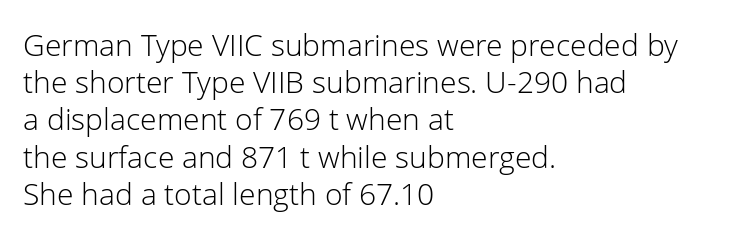
Q: Is the text bold? A: No.
Q: Is the text italic (slanted)? A: No, it is upright.
Q: Is the typeface a serif or a sans-serif typeface? A: Sans-serif.
Q: Is the text underlined? A: No.
Q: How is the paragraph aligned? A: Left-aligned.
Q: Is the spacing between letters normal or unusually wide? A: Normal.
Q: Width (condensed, normal, or wide)? A: Normal.
Q: Stroke contrast? A: Low.
Q: x-height? A: Medium.
Q: Monospaced? A: No.
